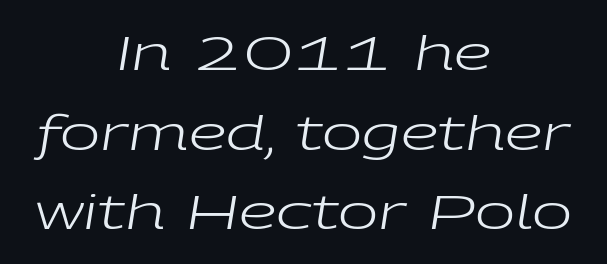
Q: Is the text bold? A: No.
Q: Is the text italic (slanted)? A: Yes, it leans right by about 9 degrees.
Q: Is the text underlined? A: No.
Q: How is the paragraph aligned? A: Centered.
Q: Is the spacing between letters normal or unusually wide? A: Normal.
Q: Is the spacing between lines tight, normal or loose? A: Normal.
Q: Width (condensed, normal, or wide)? A: Wide.
Q: Stroke contrast? A: Low.
Q: x-height? A: Medium.
Q: Monospaced? A: No.
